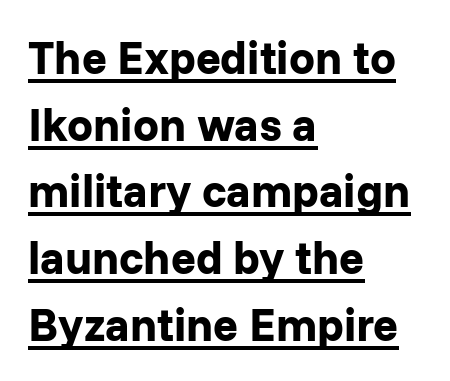
The image shows 46 px bold sans-serif type, upright; set left-aligned, normal line spacing (1.45x), normal letter spacing, underlined; low stroke contrast and a medium x-height.
